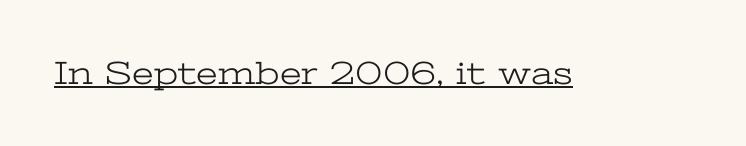
The image shows 33 px light, wide serif type, upright; set normal letter spacing, underlined; low stroke contrast and a medium x-height.
